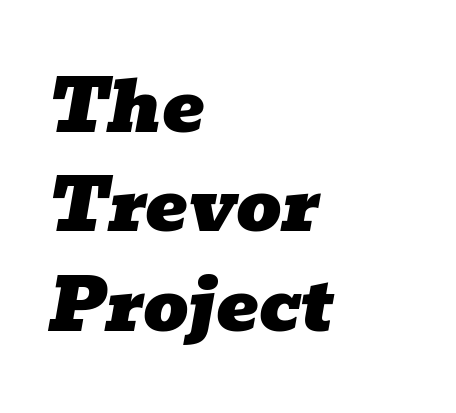
The image shows 71 px wide serif type, italic (leaning right); set left-aligned, normal line spacing (1.4x), normal letter spacing, not underlined; low stroke contrast and a medium x-height.
